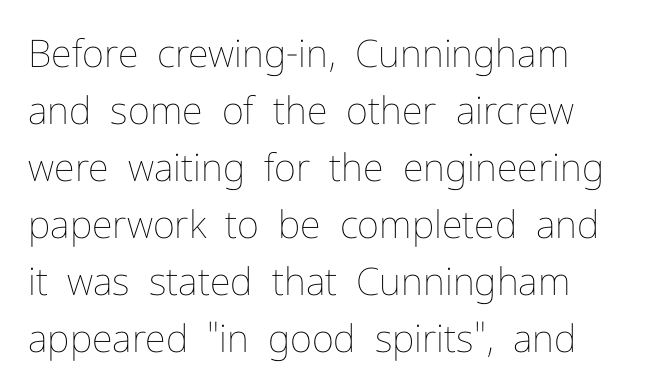
{"italic": "no", "bold": "no", "weight": "thin", "width": "normal", "stroke_contrast": "low", "x_height": "medium", "monospaced": "no", "underline": "no", "line_spacing": "normal", "line_spacing_ratio": 1.5, "letter_spacing": "normal", "letter_spacing_em": 0.0, "glyph_px": 38}
